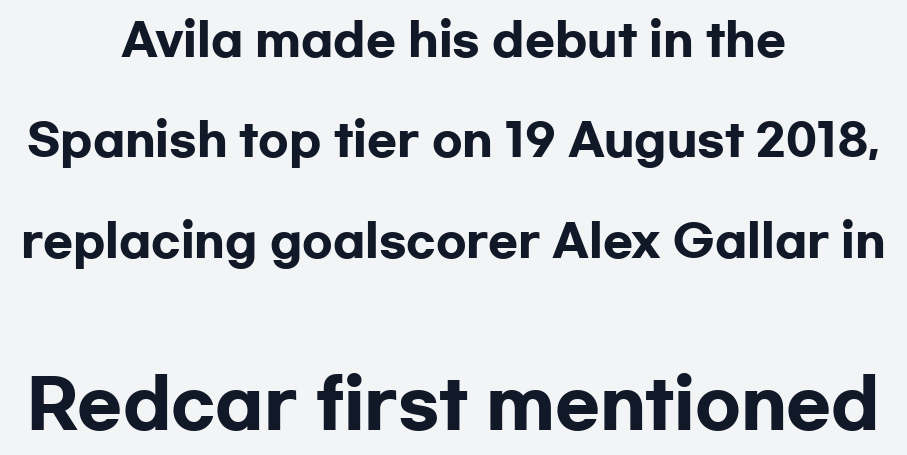
Q: Is the text bold? A: Yes.
Q: Is the text italic (slanted)? A: No, it is upright.
Q: Is the typeface a serif or a sans-serif typeface? A: Sans-serif.
Q: Is the text underlined? A: No.
Q: How is the paragraph aligned? A: Centered.
Q: Is the spacing between letters normal or unusually wide? A: Normal.
Q: Is the spacing between lines tight, normal or loose? A: Loose.
Q: Which block of text is set in a larger size, the first (top) or the second (bottom)? A: The second (bottom) one.
Q: Width (condensed, normal, or wide)? A: Wide.
Q: Stroke contrast? A: Low.
Q: x-height? A: Medium.
Q: Monospaced? A: No.
